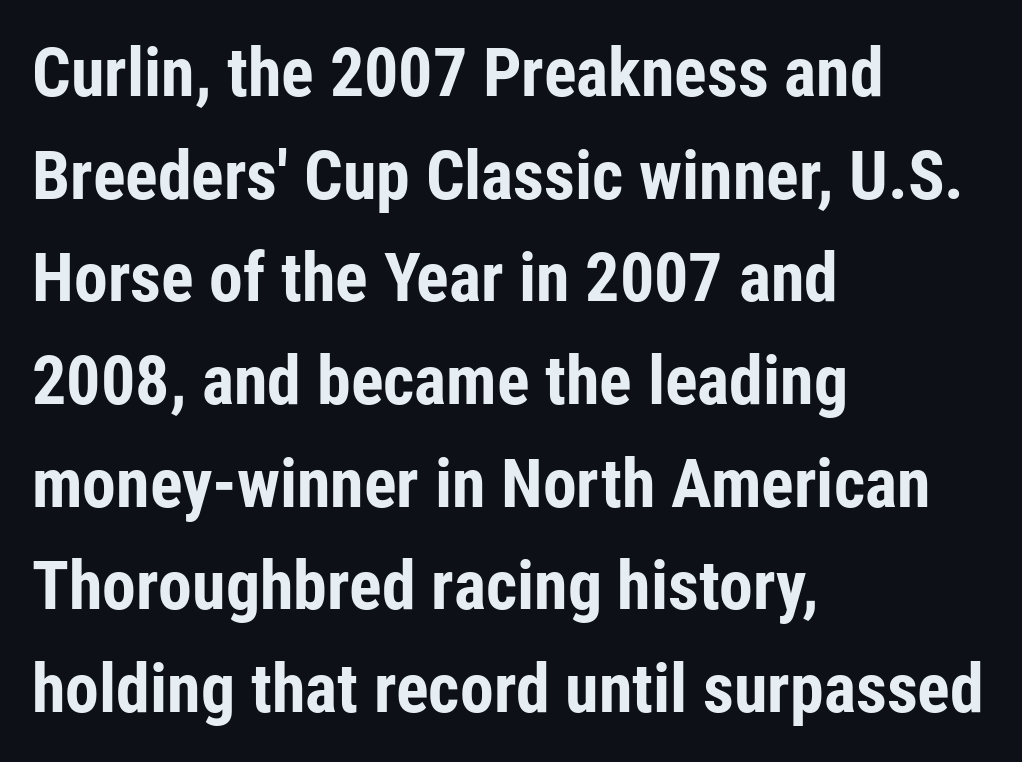
Q: Is the text bold? A: Yes.
Q: Is the text italic (slanted)? A: No, it is upright.
Q: Is the typeface a serif or a sans-serif typeface? A: Sans-serif.
Q: Is the text underlined? A: No.
Q: How is the paragraph aligned? A: Left-aligned.
Q: Is the spacing between letters normal or unusually wide? A: Normal.
Q: Is the spacing between lines tight, normal or loose? A: Normal.
Q: Width (condensed, normal, or wide)? A: Condensed.
Q: Stroke contrast? A: Low.
Q: x-height? A: Medium.
Q: Monospaced? A: No.
